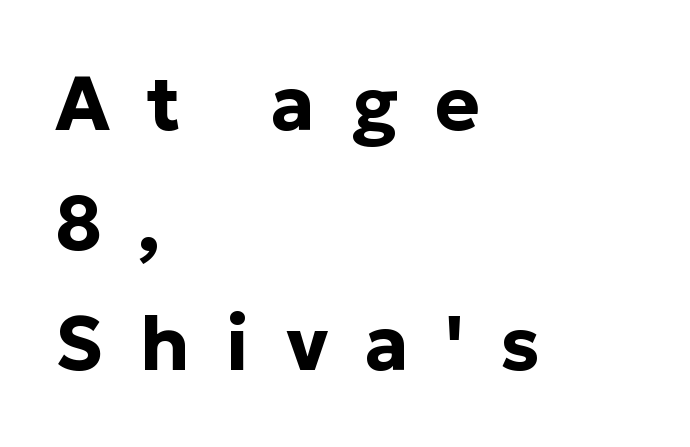
The image shows 76 px bold sans-serif type, upright; set left-aligned, normal line spacing (1.58x), unusually wide letter spacing (+0.48 em), not underlined; low stroke contrast and a medium x-height.
